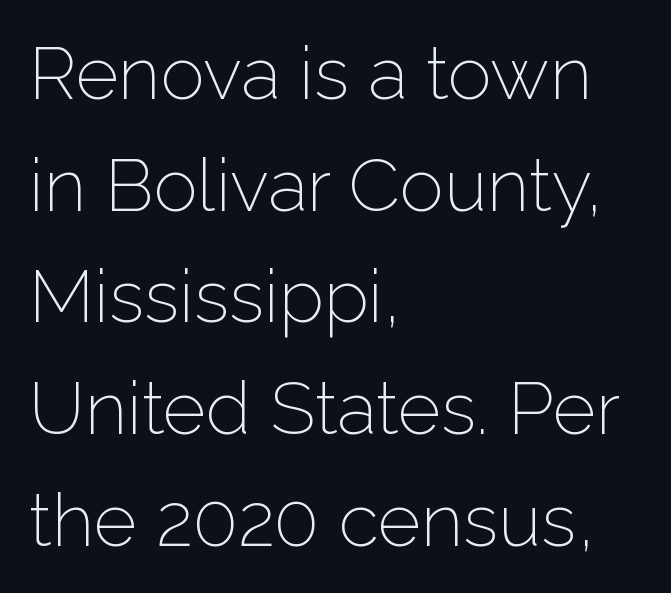
{"serif": "no", "italic": "no", "bold": "no", "weight": "light", "width": "normal", "stroke_contrast": "low", "x_height": "medium", "monospaced": "no", "underline": "no", "align": "left", "line_spacing": "normal", "line_spacing_ratio": 1.51, "letter_spacing": "normal", "letter_spacing_em": 0.0, "glyph_px": 74}
